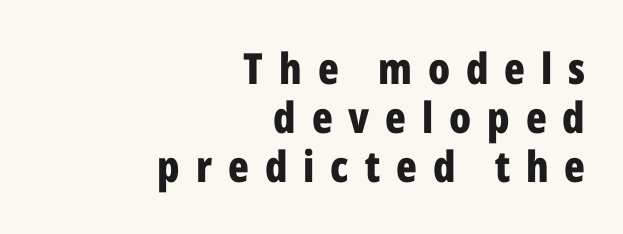
Q: Is the text bold? A: Yes.
Q: Is the text italic (slanted)? A: No, it is upright.
Q: Is the typeface a serif or a sans-serif typeface? A: Sans-serif.
Q: Is the text underlined? A: No.
Q: How is the paragraph aligned? A: Right-aligned.
Q: Is the spacing between letters normal or unusually wide? A: Unusually wide.
Q: Is the spacing between lines tight, normal or loose? A: Tight.
Q: Width (condensed, normal, or wide)? A: Condensed.
Q: Stroke contrast? A: Low.
Q: x-height? A: Medium.
Q: Monospaced? A: No.
